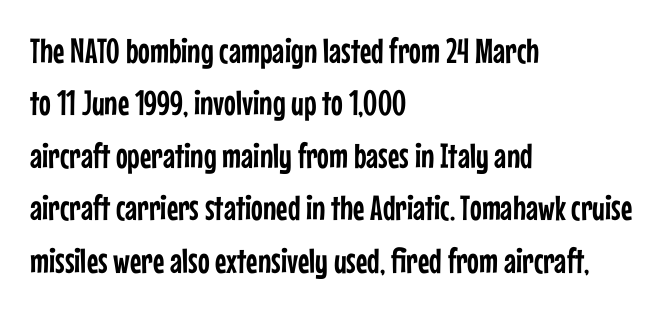
You could not count columns in this text — the font is proportionally spaced. Note: no serifs on the glyphs. Nope, not italic — everything's standing straight. Students, observe: this is what conventionally led text looks like. Layout note: lines flush left. Words appear dense and cohesive because spacing is normal.
